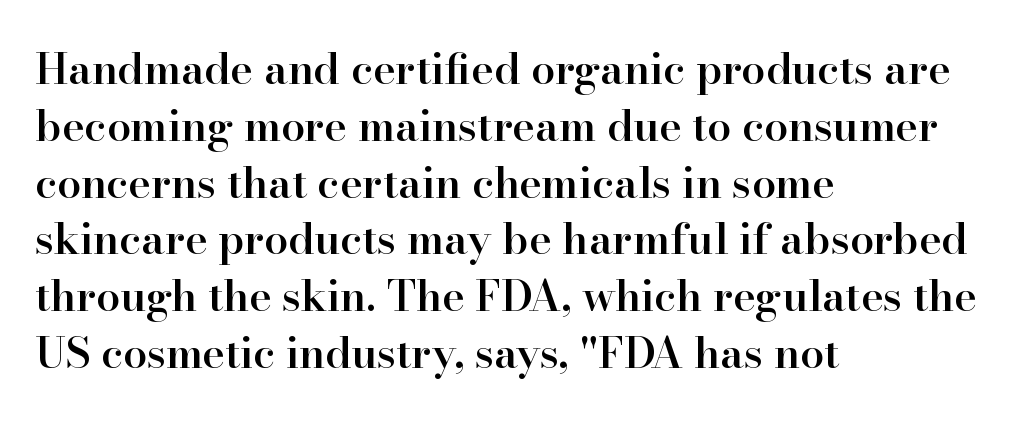
{"serif": "yes", "italic": "no", "bold": "semi", "weight": "semibold", "width": "normal", "stroke_contrast": "high", "x_height": "small", "monospaced": "no", "underline": "no", "align": "left", "line_spacing": "normal", "line_spacing_ratio": 1.32, "letter_spacing": "normal", "letter_spacing_em": 0.0, "glyph_px": 43}
